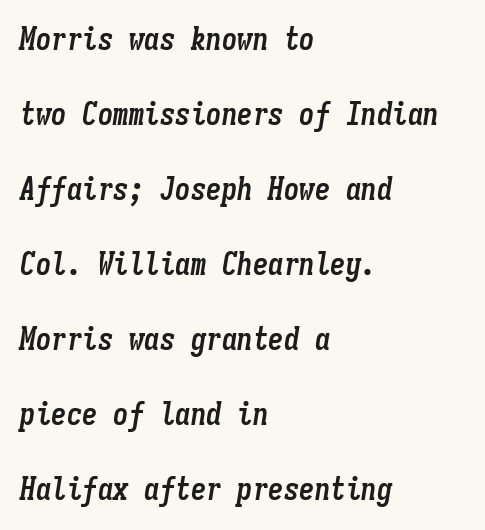
{"italic": "yes", "lean": "right", "slant_degrees": 9, "bold": "yes", "weight": "semibold", "width": "condensed", "stroke_contrast": "low", "x_height": "medium", "monospaced": "yes", "underline": "no", "align": "left", "line_spacing": "loose", "line_spacing_ratio": 2.42, "letter_spacing": "normal", "letter_spacing_em": 0.0, "glyph_px": 31}
